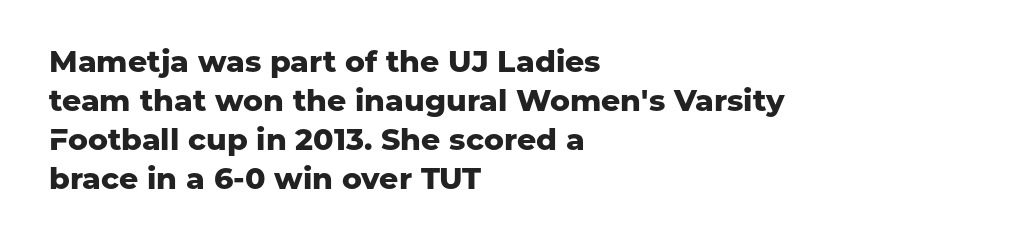
The image shows 30 px heavy sans-serif type, upright; set left-aligned, normal line spacing (1.3x), normal letter spacing, not underlined; low stroke contrast and a medium x-height.
